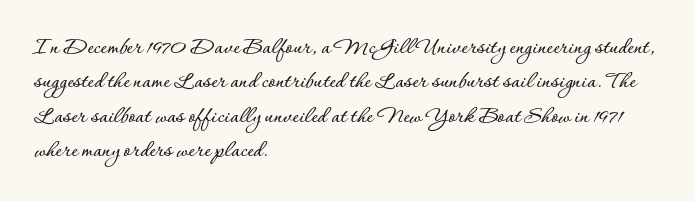
The rows are spaced the way most documents space them. Reading down the block, your eye returns to a fixed left position each line. The words here are not underlined. Nothing unusual about the tracking: characters are spaced as the font intends.
